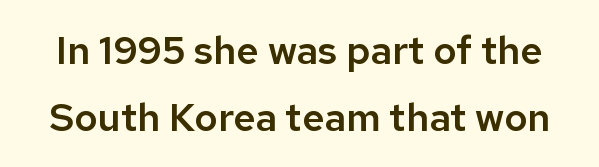
These lines are composed in type without serifs. Characters follow at the spacing the type designer built in. The rendering uses natural spacing where letterforms have individual widths. Vertical strokes here are truly vertical. Underlining? Definitely not there.
